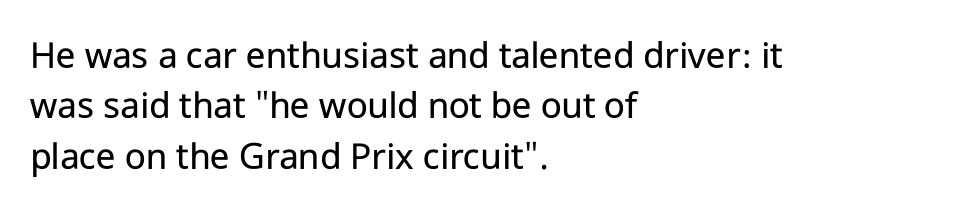
This sample has the flowing, uneven cadence of proportional lettering. You can tell from the bare stems that sans-serif type was used. The space beneath each line is pristine and unruled. Every character sits straight up, as roman type does. In terms of leading, this rendering sits right in the middle.
